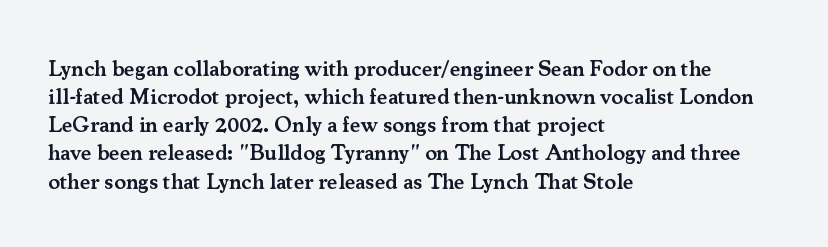
Quick note: underline off. Left-aligned paragraph, ragged on the right. Nope, not italic — everything's standing straight. The line texture is even and compact thanks to regular tracking. Successive baselines arrive at the customary interval. Firm but not heavy-handed strokes: this text is semibold.
